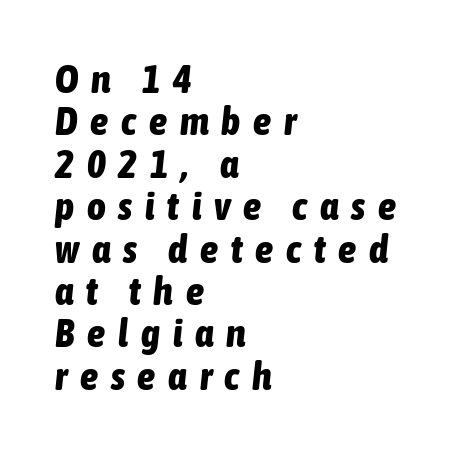
On the weight axis this lands at bold, roughly 700. There is plenty of visible air inserted between adjacent glyphs. The passage shown is typed in a proportional face where columns would drift. Line starts are locked; line ends wander. Horizontal bands of white between lines are thin slivers. Descenders are the only things crossing below the line.
